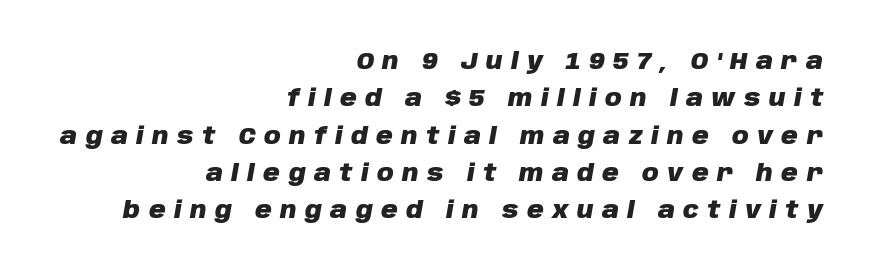
The image shows 23 px bold type, italic (leaning right); set right-aligned, normal line spacing (1.62x), unusually wide letter spacing (+0.37 em), not underlined.
